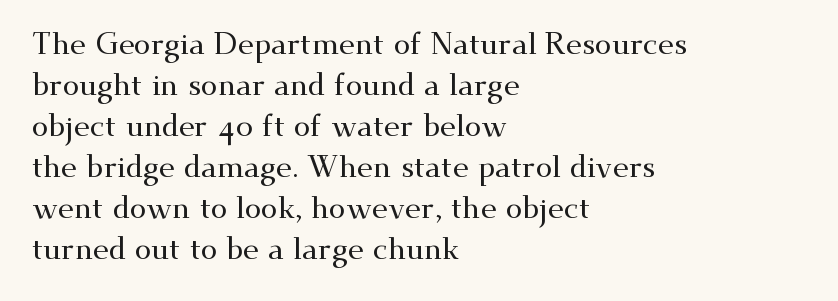
{"serif": "yes", "italic": "no", "width": "wide", "stroke_contrast": "medium", "x_height": "small", "monospaced": "no", "underline": "no", "align": "left", "line_spacing": "normal", "line_spacing_ratio": 1.37, "letter_spacing": "normal", "letter_spacing_em": 0.0, "glyph_px": 30}
